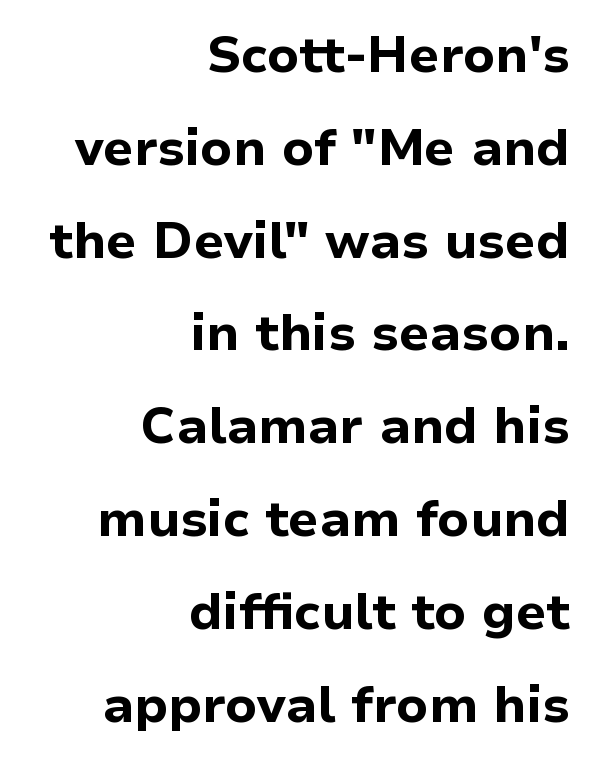
{"serif": "no", "italic": "no", "bold": "yes", "weight": "bold", "width": "normal", "stroke_contrast": "low", "x_height": "medium", "monospaced": "no", "underline": "no", "align": "right", "line_spacing_ratio": 1.82, "letter_spacing": "normal", "letter_spacing_em": 0.0, "glyph_px": 51}
